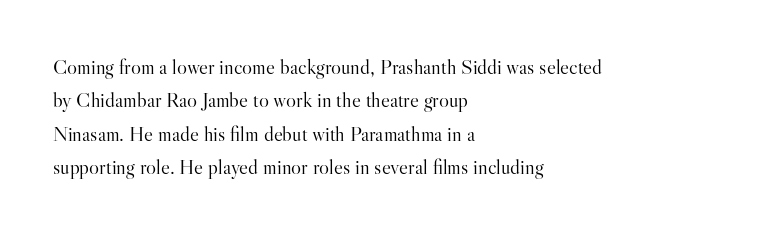
{"italic": "no", "bold": "no", "underline": "no", "align": "left", "line_spacing": "normal", "line_spacing_ratio": 1.59, "letter_spacing": "normal", "letter_spacing_em": 0.0, "glyph_px": 21}
